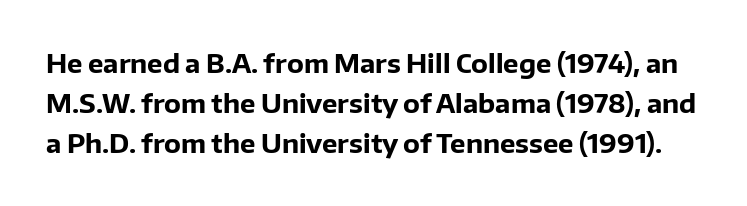
{"italic": "no", "bold": "yes", "underline": "no", "line_spacing": "normal", "line_spacing_ratio": 1.54, "letter_spacing": "normal", "letter_spacing_em": 0.0, "glyph_px": 26}
